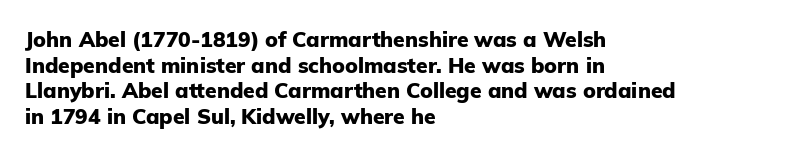
Is there any slant? The stems are plumb. The zone under the glyphs is completely vacant. Caption: bold face, heavy strokes. Each word holds together tightly as a unit, with standard inter-letter gaps. Does the copy run flush right? No — it runs flush left.
